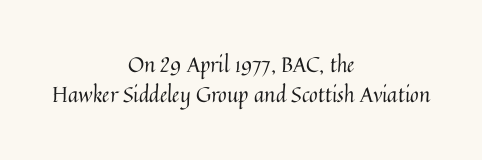
The image shows 21 px text type; set centered, normal line spacing (1.43x), normal letter spacing, not underlined.
